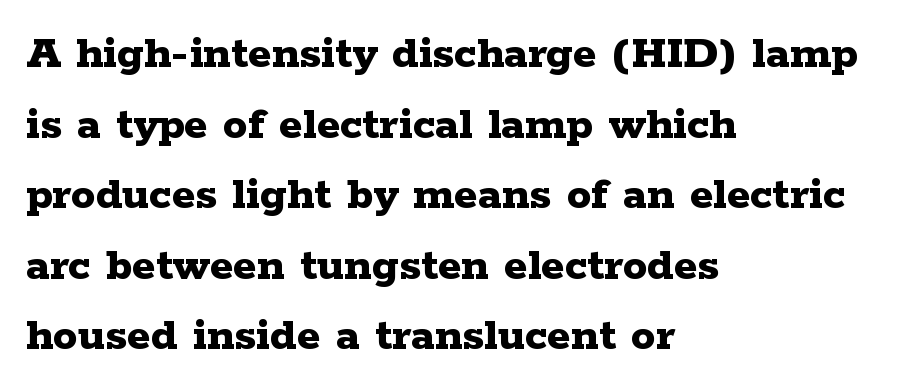
The image shows 49 px bold, wide serif type, upright; set left-aligned, normal line spacing (1.44x), normal letter spacing, not underlined; low stroke contrast and a medium x-height.
